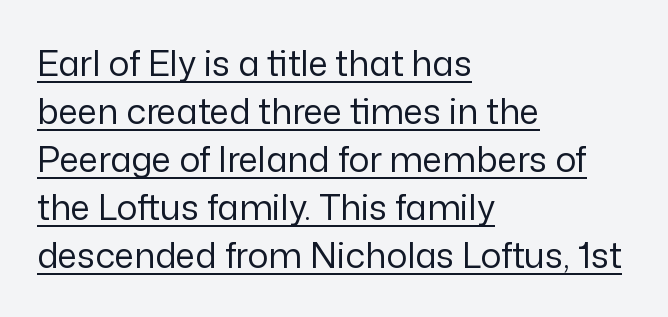
{"serif": "no", "italic": "no", "bold": "no", "weight": "regular", "width": "normal", "stroke_contrast": "low", "x_height": "medium", "monospaced": "no", "underline": "yes", "align": "left", "line_spacing": "normal", "line_spacing_ratio": 1.37, "letter_spacing": "normal", "letter_spacing_em": 0.0, "glyph_px": 35}
